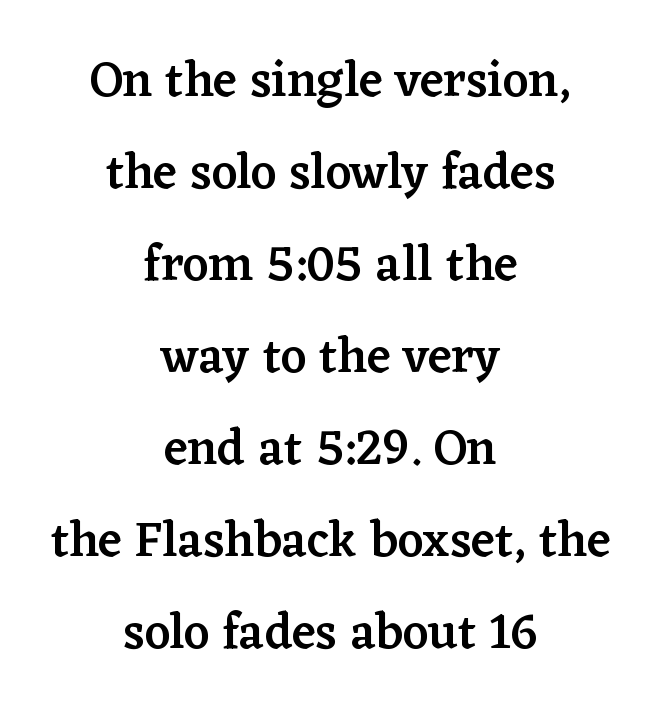
The face used here is proportionally spaced, like ordinary book or web type. How are the letters spaced? Ordinarily, with no added tracking. Style check: upright. Just letters on the line, the space beneath them empty. The typeface chosen for these lines features serifs.
